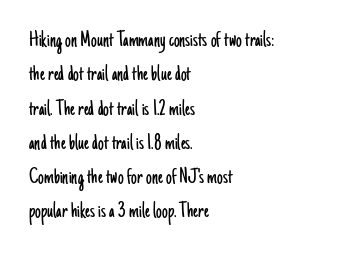
{"italic": "no", "bold": "no", "underline": "no", "align": "left", "line_spacing": "normal", "line_spacing_ratio": 1.49, "letter_spacing": "normal", "letter_spacing_em": 0.0, "glyph_px": 23}
